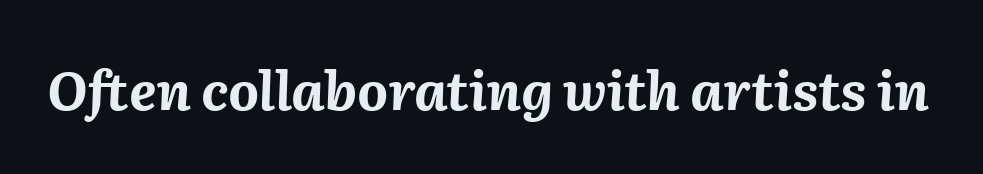
Q: Is the text bold? A: Yes.
Q: Is the text italic (slanted)? A: Yes, it leans right by about 2 degrees.
Q: Is the text underlined? A: No.
Q: Is the spacing between letters normal or unusually wide? A: Normal.
Q: Width (condensed, normal, or wide)? A: Normal.
Q: Stroke contrast? A: Medium.
Q: x-height? A: Medium.
Q: Monospaced? A: No.
